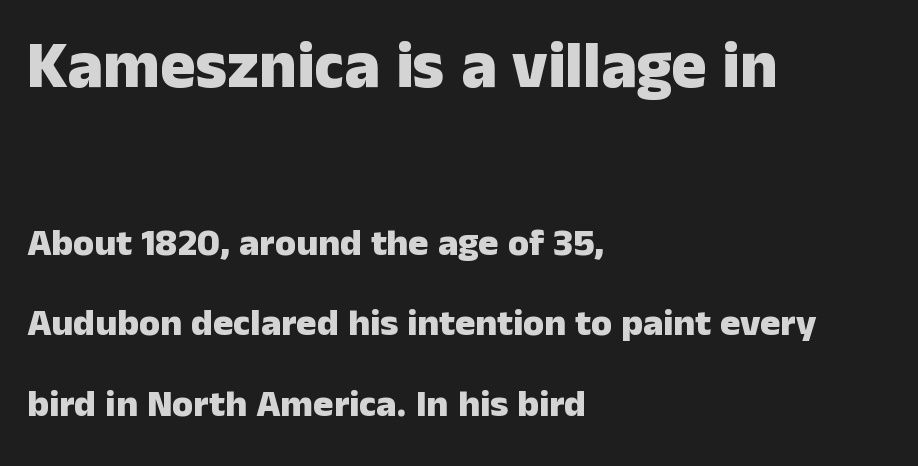
This sample has the flowing, uneven cadence of proportional lettering. Words float on clear page, feet unadorned. There is no visible air inserted between adjacent glyphs. What kind of face is this? One without serifs — a sans.
